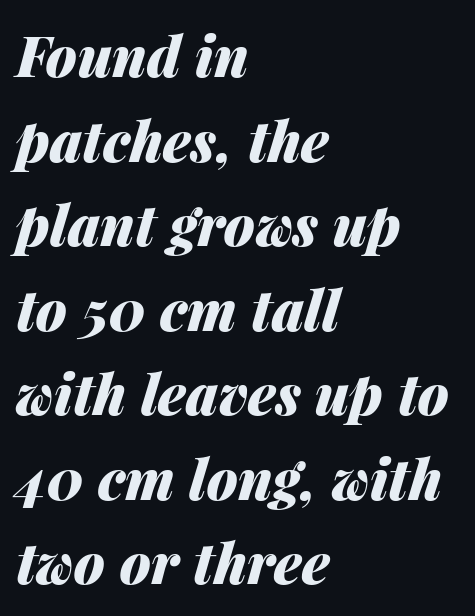
{"italic": "yes", "lean": "right", "slant_degrees": 14, "bold": "yes", "weight": "heavy", "width": "normal", "stroke_contrast": "medium", "x_height": "medium", "monospaced": "no", "underline": "no", "align": "left", "line_spacing": "normal", "line_spacing_ratio": 1.51, "letter_spacing": "normal", "letter_spacing_em": 0.0, "glyph_px": 56}
